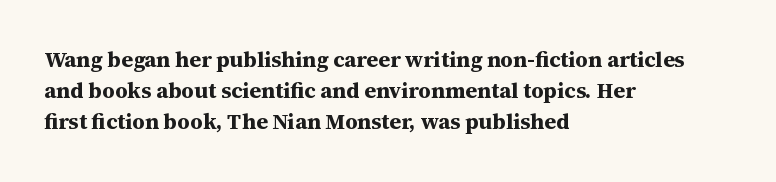
Q: Is the text bold? A: Yes.
Q: Is the text italic (slanted)? A: No, it is upright.
Q: Is the text underlined? A: No.
Q: How is the paragraph aligned? A: Left-aligned.
Q: Is the spacing between letters normal or unusually wide? A: Normal.
Q: Is the spacing between lines tight, normal or loose? A: Normal.
